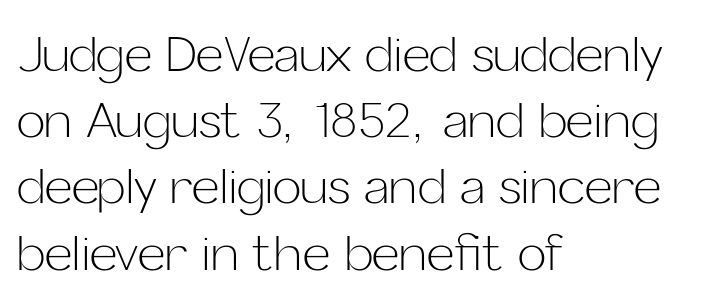
Q: Is the text bold? A: No.
Q: Is the text italic (slanted)? A: No, it is upright.
Q: Is the typeface a serif or a sans-serif typeface? A: Sans-serif.
Q: Is the text underlined? A: No.
Q: How is the paragraph aligned? A: Left-aligned.
Q: Is the spacing between letters normal or unusually wide? A: Normal.
Q: Is the spacing between lines tight, normal or loose? A: Normal.
Q: Width (condensed, normal, or wide)? A: Normal.
Q: Stroke contrast? A: Low.
Q: x-height? A: Medium.
Q: Monospaced? A: No.
